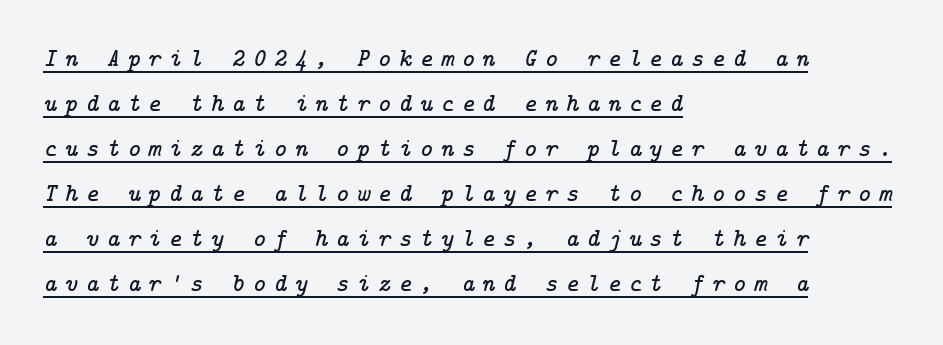
Every row of glyphs begins at an identical x-position on the left. Looking at the ascenders, they clearly lean. Notice how a bar underscores the lettering throughout. Observe the wide spacing: letters keep a clear distance from each other.
